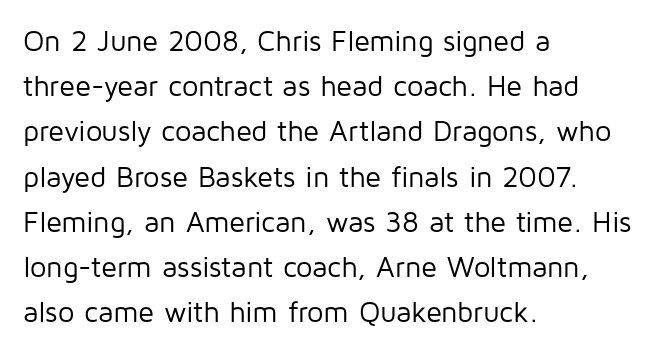
Q: Is the text bold? A: No.
Q: Is the text italic (slanted)? A: No, it is upright.
Q: Is the typeface a serif or a sans-serif typeface? A: Sans-serif.
Q: Is the text underlined? A: No.
Q: How is the paragraph aligned? A: Left-aligned.
Q: Is the spacing between letters normal or unusually wide? A: Normal.
Q: Is the spacing between lines tight, normal or loose? A: Normal.
Q: Width (condensed, normal, or wide)? A: Normal.
Q: Stroke contrast? A: Low.
Q: x-height? A: Medium.
Q: Monospaced? A: No.
